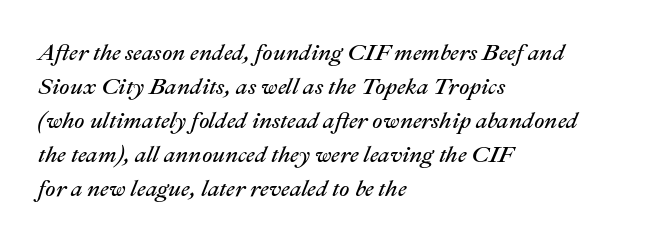
Q: Is the text bold? A: No.
Q: Is the text italic (slanted)? A: Yes, it leans right by about 22 degrees.
Q: Is the text underlined? A: No.
Q: How is the paragraph aligned? A: Left-aligned.
Q: Is the spacing between letters normal or unusually wide? A: Normal.
Q: Is the spacing between lines tight, normal or loose? A: Normal.
